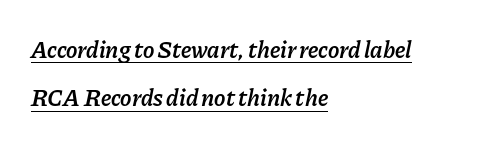
The rag falls on the right side of this text block. A baseline rule has been typeset under these characters. Italic? Definitely — the glyphs are oblique. The passage shown has conventional tracking throughout.
